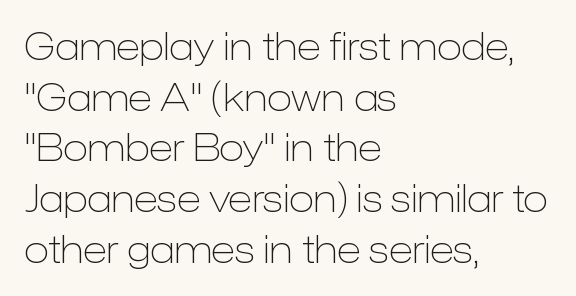
The image shows 37 px light sans-serif type, upright; set left-aligned, normal line spacing (1.37x), normal letter spacing, not underlined; low stroke contrast and a medium x-height.
